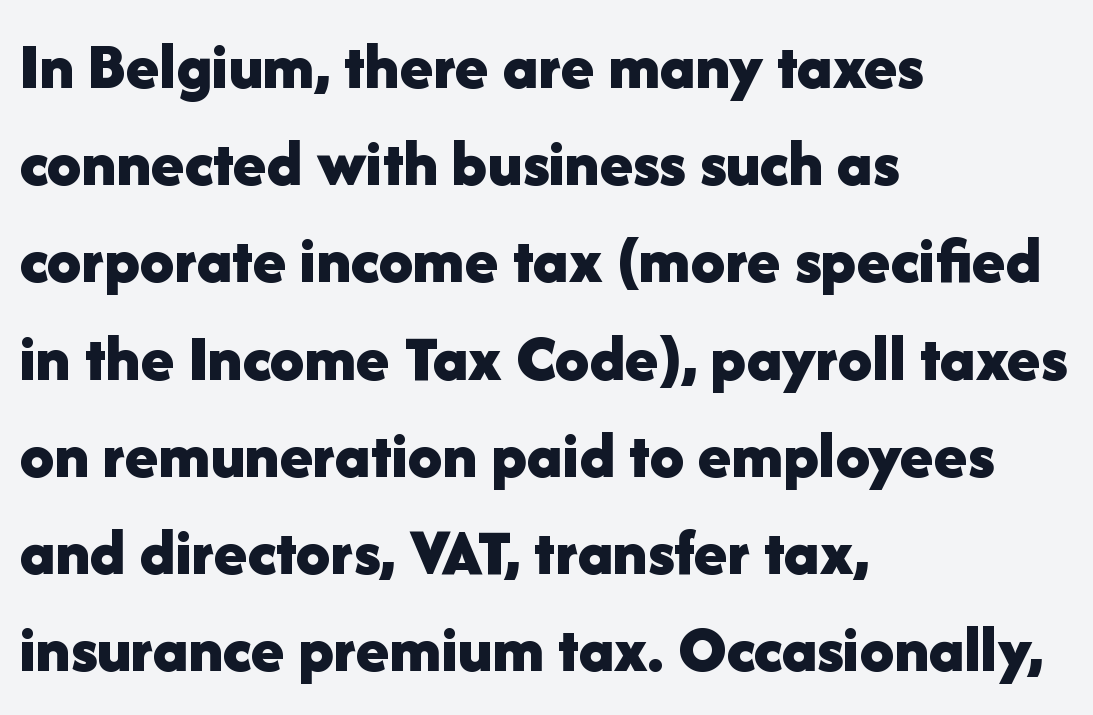
Q: Is the text bold? A: Yes.
Q: Is the text italic (slanted)? A: No, it is upright.
Q: Is the typeface a serif or a sans-serif typeface? A: Sans-serif.
Q: Is the text underlined? A: No.
Q: How is the paragraph aligned? A: Left-aligned.
Q: Is the spacing between letters normal or unusually wide? A: Normal.
Q: Is the spacing between lines tight, normal or loose? A: Normal.
Q: Width (condensed, normal, or wide)? A: Normal.
Q: Stroke contrast? A: Low.
Q: x-height? A: Medium.
Q: Monospaced? A: No.
